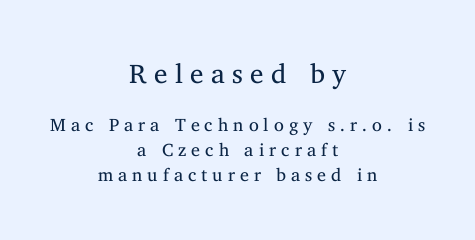
{"italic": "no", "bold": "no", "underline": "no", "align": "center", "line_spacing": "normal", "line_spacing_ratio": 1.39, "letter_spacing": "wide", "letter_spacing_em": 0.28, "larger_block": "first", "size_ratio": 1.5, "glyph_px": 27}
